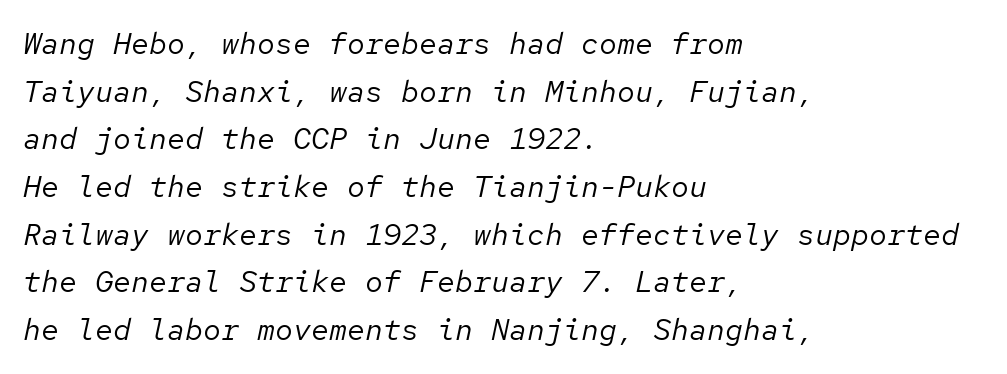
The image shows 30 px regular-weight type, italic (leaning right), monospaced; set left-aligned, normal line spacing (1.59x), normal letter spacing, not underlined; low stroke contrast and a medium x-height.
